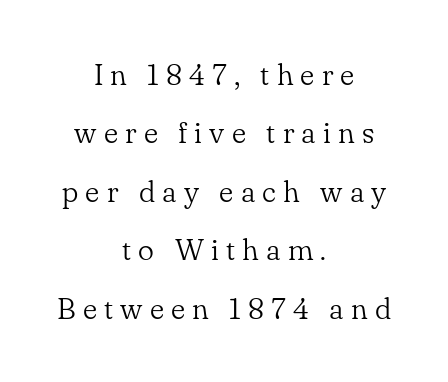
{"serif": "yes", "italic": "no", "bold": "no", "weight": "light", "width": "normal", "stroke_contrast": "low", "x_height": "small", "monospaced": "no", "underline": "no", "align": "center", "line_spacing": "loose", "line_spacing_ratio": 1.95, "letter_spacing": "wide", "letter_spacing_em": 0.24, "glyph_px": 30}
